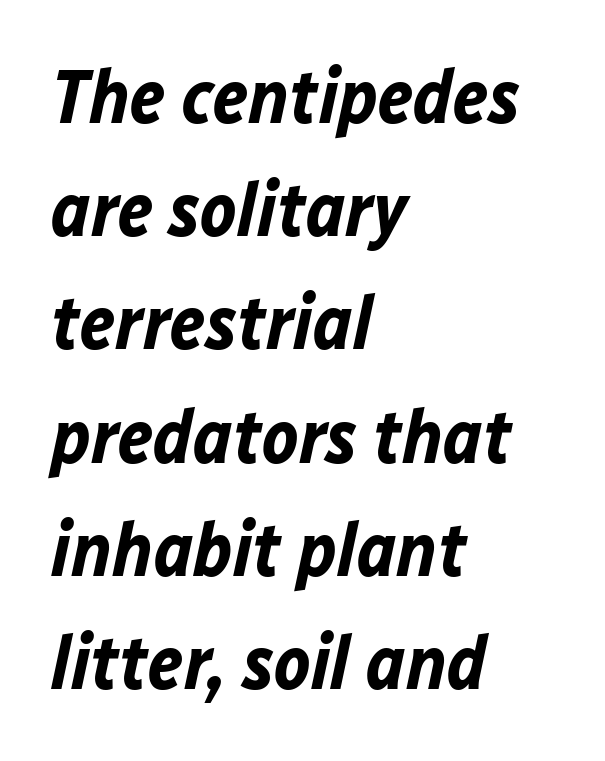
Q: Is the text bold? A: Yes.
Q: Is the text italic (slanted)? A: Yes, it leans right by about 12 degrees.
Q: Is the text underlined? A: No.
Q: How is the paragraph aligned? A: Left-aligned.
Q: Is the spacing between letters normal or unusually wide? A: Normal.
Q: Is the spacing between lines tight, normal or loose? A: Normal.
Q: Width (condensed, normal, or wide)? A: Normal.
Q: Stroke contrast? A: Low.
Q: x-height? A: Medium.
Q: Monospaced? A: No.
